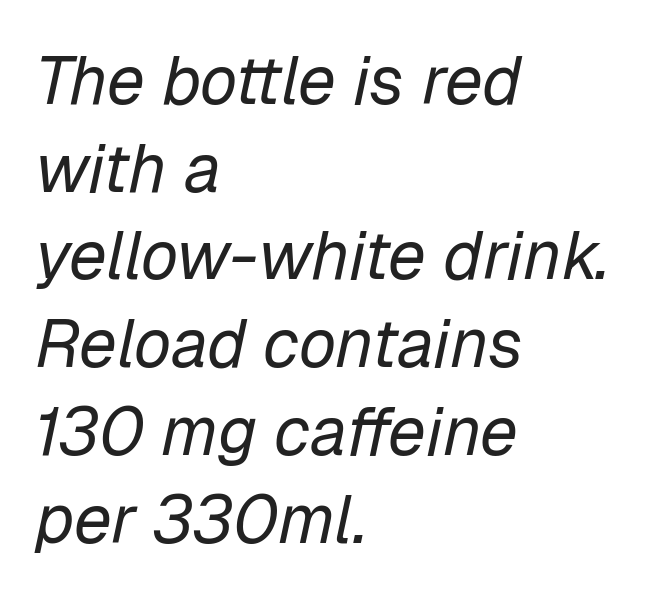
The whole block is typeset with a tilt. Quick note: underline off. The strokes are not fattened; the text isn't bold. A typesetter would call this leading conventional body-copy spacing.
